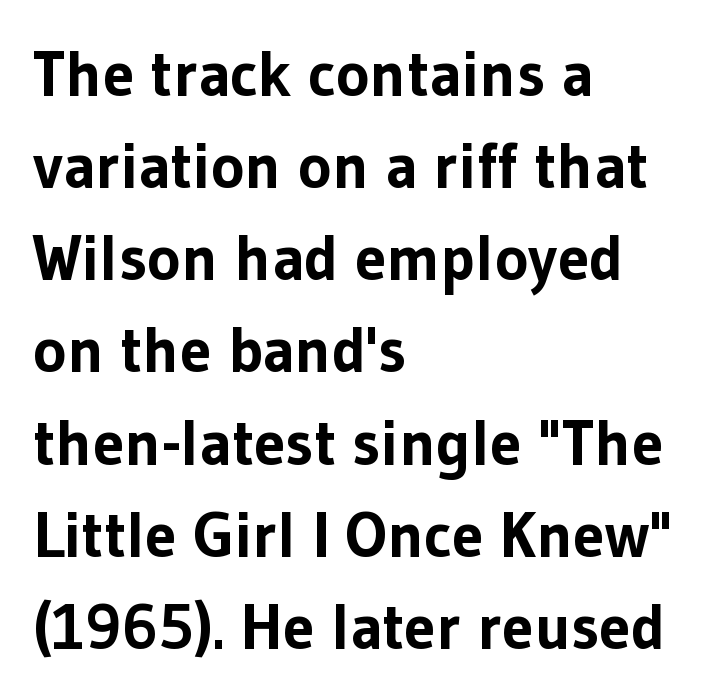
The image shows 64 px bold sans-serif type, upright; set left-aligned, normal line spacing (1.44x), normal letter spacing, not underlined; low stroke contrast and a medium x-height.
